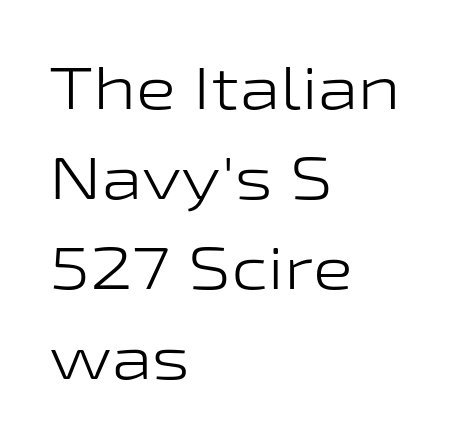
Q: Is the text bold? A: No.
Q: Is the text italic (slanted)? A: No, it is upright.
Q: Is the typeface a serif or a sans-serif typeface? A: Sans-serif.
Q: Is the text underlined? A: No.
Q: How is the paragraph aligned? A: Left-aligned.
Q: Is the spacing between letters normal or unusually wide? A: Normal.
Q: Is the spacing between lines tight, normal or loose? A: Normal.
Q: Width (condensed, normal, or wide)? A: Wide.
Q: Stroke contrast? A: Low.
Q: x-height? A: Medium.
Q: Monospaced? A: No.
